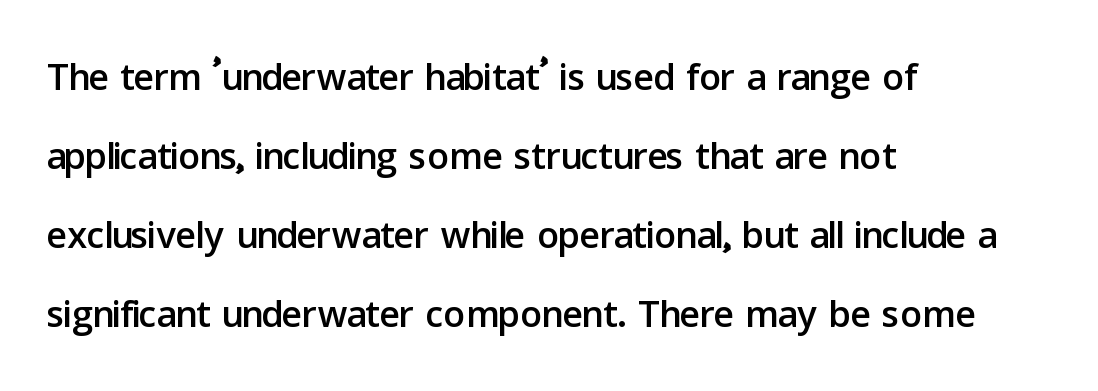
Caption: standard tracking, unaltered. Line beginnings align vertically; line endings do not. Do the letters lean? They stand straight. I'd call this a sans setting — the letters go barefoot. A clean baseline with only descenders dipping below it. The rendering uses a moderate line-height, typical for paragraphs.
